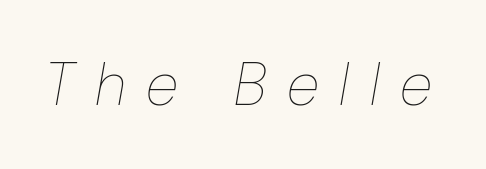
The image shows 60 px thin, condensed type, italic (leaning right); set unusually wide letter spacing (+0.38 em), not underlined; low stroke contrast and a medium x-height.
